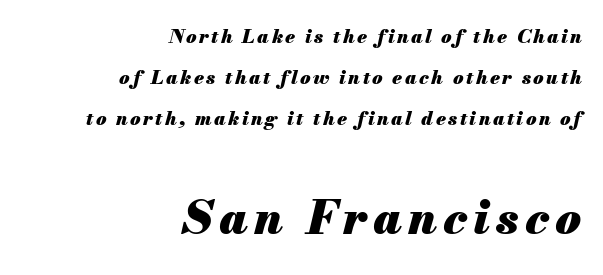
The image shows 47 px heavy type, italic (leaning right); set right-aligned, loose line spacing (2.15x), not underlined; the second (bottom) block is 2.47x larger; medium stroke contrast and a small x-height.
